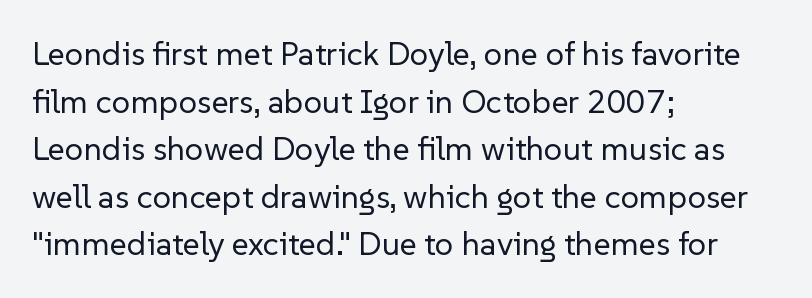
{"serif": "no", "italic": "no", "bold": "no", "weight": "regular", "width": "normal", "stroke_contrast": "low", "x_height": "medium", "monospaced": "no", "underline": "no", "align": "left", "line_spacing": "normal", "line_spacing_ratio": 1.44, "letter_spacing": "normal", "letter_spacing_em": 0.0, "glyph_px": 33}
